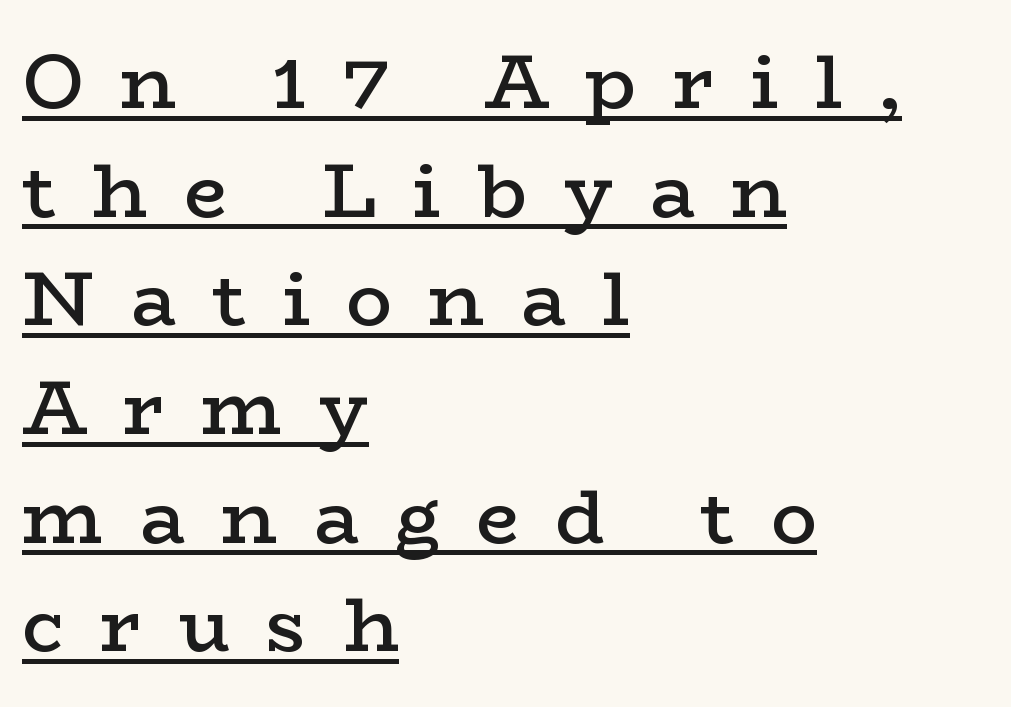
{"serif": "yes", "italic": "no", "bold": "semi", "weight": "semibold", "width": "wide", "stroke_contrast": "low", "x_height": "medium", "monospaced": "no", "underline": "yes", "align": "left", "line_spacing": "normal", "line_spacing_ratio": 1.43, "letter_spacing": "wide", "letter_spacing_em": 0.48, "glyph_px": 76}
